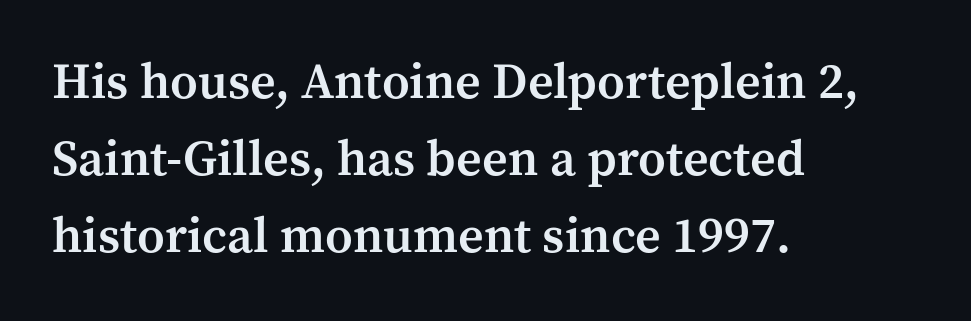
The image shows 50 px semibold serif type, upright; set left-aligned, normal line spacing (1.54x), normal letter spacing, not underlined; medium stroke contrast and a medium x-height.
